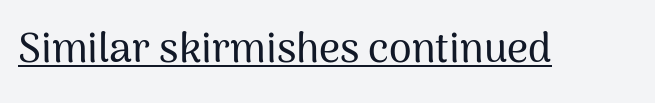
The image shows 41 px sans-serif type, upright; set normal letter spacing, underlined; medium stroke contrast and a medium x-height.
